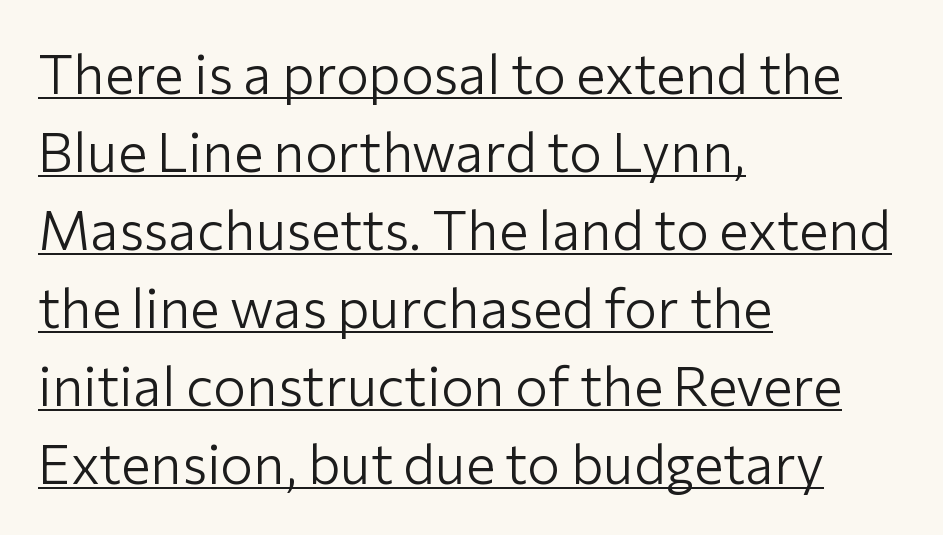
Notice how the passage keeps a crisp vertical edge on the left only. The rendering uses a moderate line-height, typical for paragraphs. A baseline rule has been typeset under these characters. A typesetter would mark this as roman, not italic. The rendering shows plain stroke endings on the letterforms — a sans-serif design. Unbolded letterforms with no extra heft.
